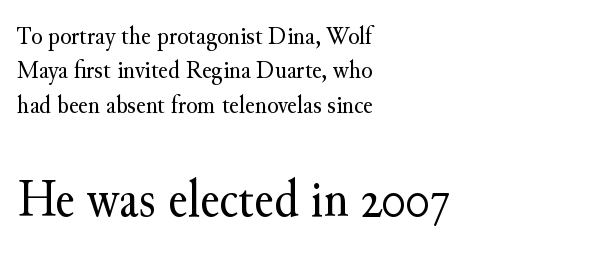
{"serif": "yes", "italic": "no", "bold": "no", "weight": "regular", "width": "normal", "stroke_contrast": "medium", "x_height": "small", "monospaced": "no", "underline": "no", "align": "left", "line_spacing": "normal", "line_spacing_ratio": 1.32, "letter_spacing": "normal", "letter_spacing_em": 0.0, "larger_block": "second", "size_ratio": 2.04, "glyph_px": 53}
